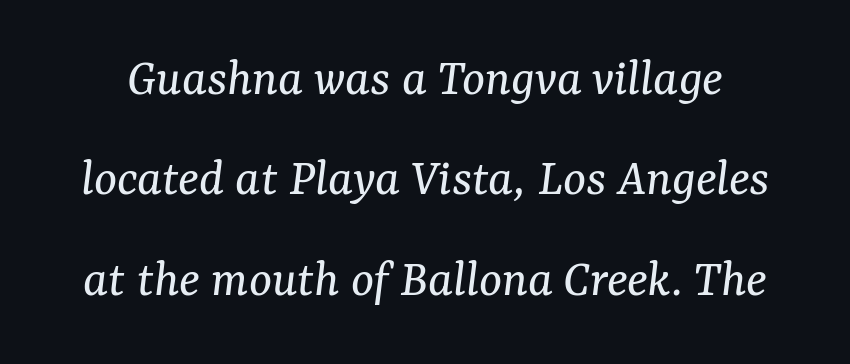
{"serif": "yes", "italic": "yes", "lean": "right", "slant_degrees": 7, "bold": "no", "weight": "regular", "width": "normal", "stroke_contrast": "medium", "x_height": "medium", "monospaced": "no", "underline": "no", "line_spacing_ratio": 1.86, "letter_spacing": "normal", "letter_spacing_em": 0.0, "glyph_px": 54}
